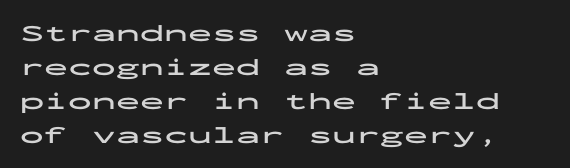
The image shows 24 px bold type, upright; set left-aligned, normal line spacing (1.41x), normal letter spacing, not underlined.
